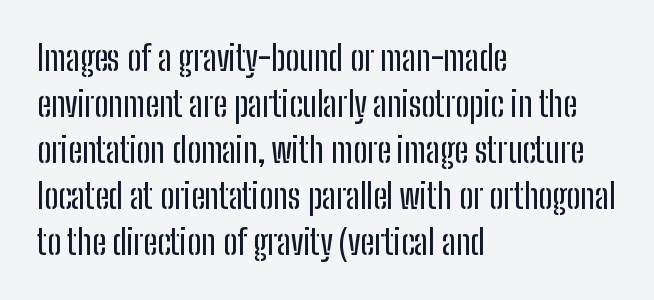
The image shows 34 px condensed sans-serif type, upright; set left-aligned, normal line spacing (1.35x), normal letter spacing, not underlined; low stroke contrast and a medium x-height.
